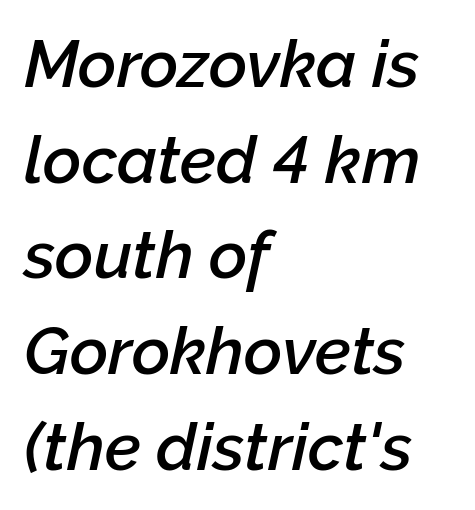
Q: Is the text bold? A: Semi-bold.
Q: Is the text italic (slanted)? A: Yes, it leans right by about 12 degrees.
Q: Is the text underlined? A: No.
Q: How is the paragraph aligned? A: Left-aligned.
Q: Is the spacing between letters normal or unusually wide? A: Normal.
Q: Is the spacing between lines tight, normal or loose? A: Normal.
Q: Width (condensed, normal, or wide)? A: Normal.
Q: Stroke contrast? A: Low.
Q: x-height? A: Medium.
Q: Monospaced? A: No.
